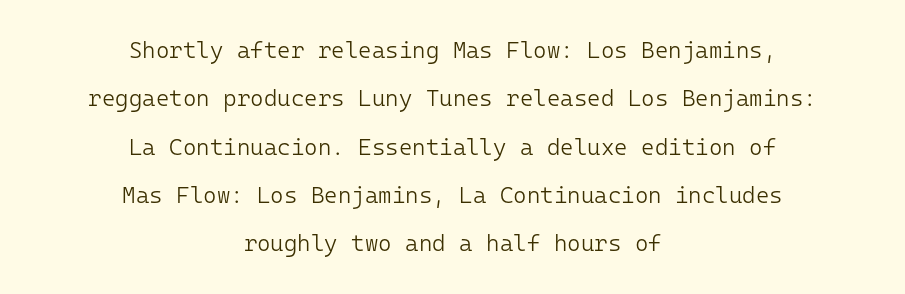
Q: Is the text bold? A: No.
Q: Is the text italic (slanted)? A: No, it is upright.
Q: Is the text underlined? A: No.
Q: How is the paragraph aligned? A: Centered.
Q: Is the spacing between letters normal or unusually wide? A: Normal.
Q: Is the spacing between lines tight, normal or loose? A: Loose.
